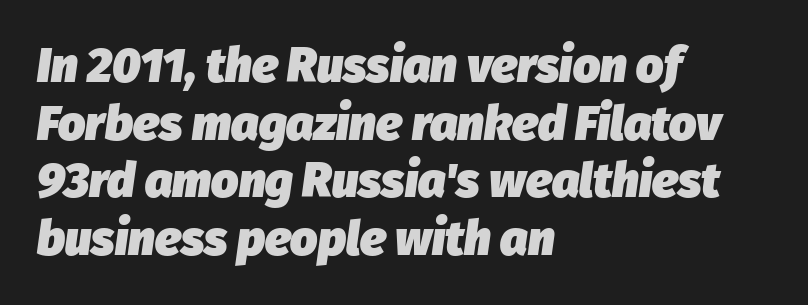
Q: Is the text bold? A: Yes.
Q: Is the text italic (slanted)? A: Yes, it leans right by about 8 degrees.
Q: Is the text underlined? A: No.
Q: How is the paragraph aligned? A: Left-aligned.
Q: Is the spacing between letters normal or unusually wide? A: Normal.
Q: Width (condensed, normal, or wide)? A: Normal.
Q: Stroke contrast? A: Low.
Q: x-height? A: Medium.
Q: Monospaced? A: No.
